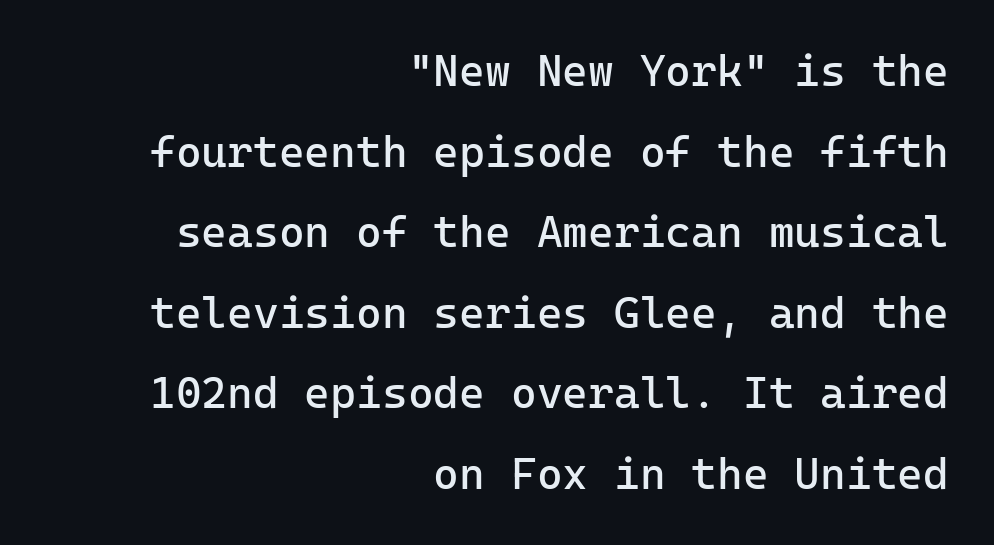
{"serif": "no", "italic": "no", "bold": "no", "weight": "regular", "width": "normal", "stroke_contrast": "low", "x_height": "medium", "monospaced": "yes", "underline": "no", "align": "right", "line_spacing_ratio": 1.83, "letter_spacing": "normal", "letter_spacing_em": 0.0, "glyph_px": 44}
